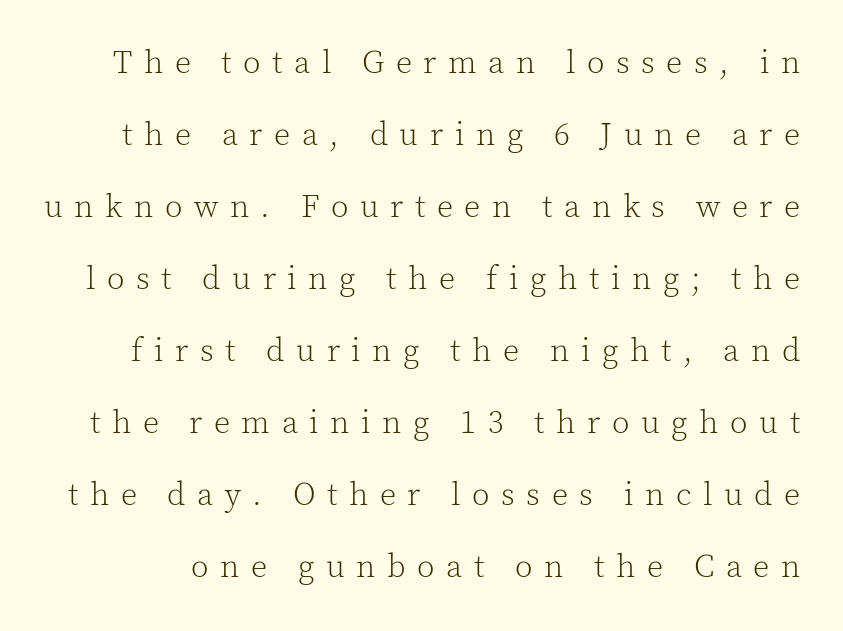
The image shows 32 px light serif type, upright; set loose line spacing (2.25x), unusually wide letter spacing (+0.36 em), not underlined; a medium x-height.
